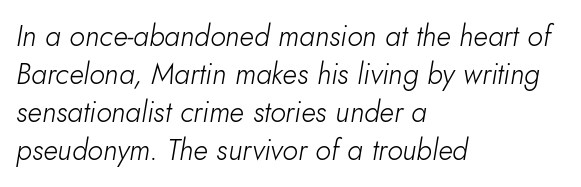
The image shows 29 px light type, italic (leaning right); set left-aligned, normal line spacing (1.31x), normal letter spacing, not underlined; low stroke contrast and a small x-height.
